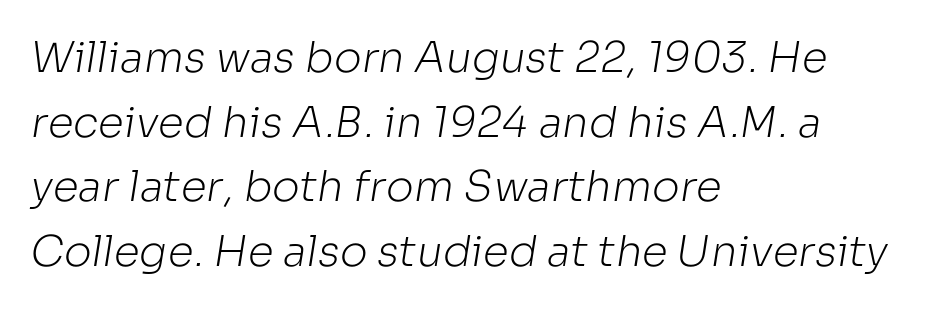
Q: Is the text bold? A: No.
Q: Is the typeface a serif or a sans-serif typeface? A: Sans-serif.
Q: Is the text underlined? A: No.
Q: How is the paragraph aligned? A: Left-aligned.
Q: Is the spacing between letters normal or unusually wide? A: Normal.
Q: Is the spacing between lines tight, normal or loose? A: Normal.
Q: Width (condensed, normal, or wide)? A: Normal.
Q: Stroke contrast? A: Low.
Q: x-height? A: Medium.
Q: Monospaced? A: No.
